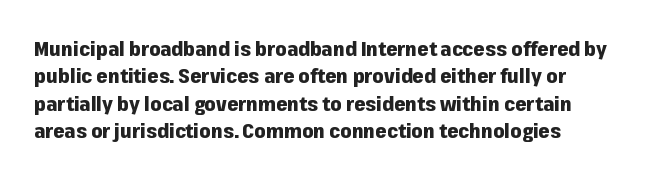
The image shows 20 px bold type, upright; set left-aligned, normal line spacing (1.37x), normal letter spacing, not underlined.
